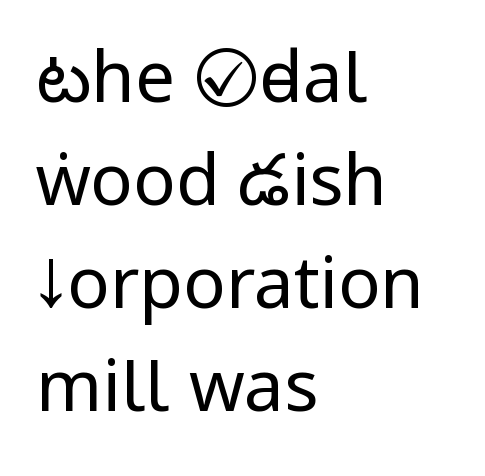
Q: Is the text bold? A: No.
Q: Is the text italic (slanted)? A: No, it is upright.
Q: Is the typeface a serif or a sans-serif typeface? A: Sans-serif.
Q: Is the text underlined? A: No.
Q: How is the paragraph aligned? A: Left-aligned.
Q: Is the spacing between letters normal or unusually wide? A: Normal.
Q: Is the spacing between lines tight, normal or loose? A: Normal.
Q: Width (condensed, normal, or wide)? A: Condensed.
Q: Stroke contrast? A: Low.
